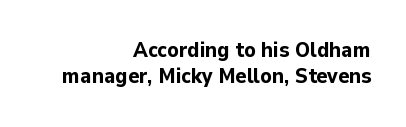
{"italic": "no", "bold": "yes", "underline": "no", "align": "right", "line_spacing_ratio": 1.24, "letter_spacing": "normal", "letter_spacing_em": 0.0, "glyph_px": 21}
